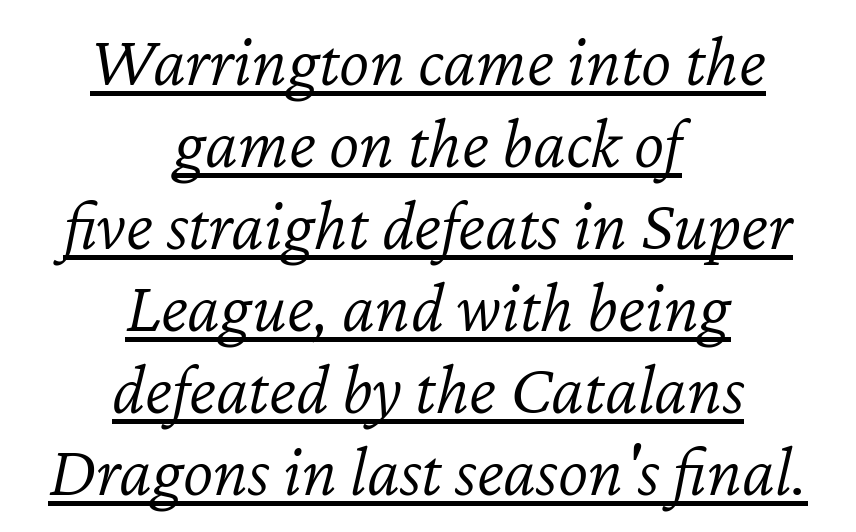
The image shows 72 px light type, italic (leaning right); set centered, tight line spacing (1.14x), normal letter spacing, underlined; low stroke contrast and a medium x-height.
